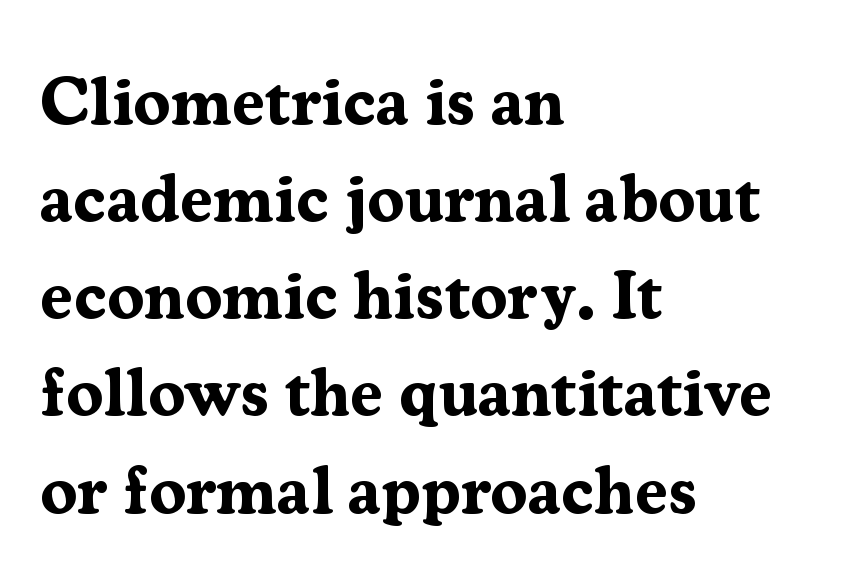
{"serif": "yes", "italic": "no", "bold": "yes", "weight": "bold", "width": "normal", "stroke_contrast": "medium", "x_height": "medium", "monospaced": "no", "underline": "no", "align": "left", "line_spacing": "normal", "line_spacing_ratio": 1.45, "letter_spacing": "normal", "letter_spacing_em": 0.0, "glyph_px": 67}
